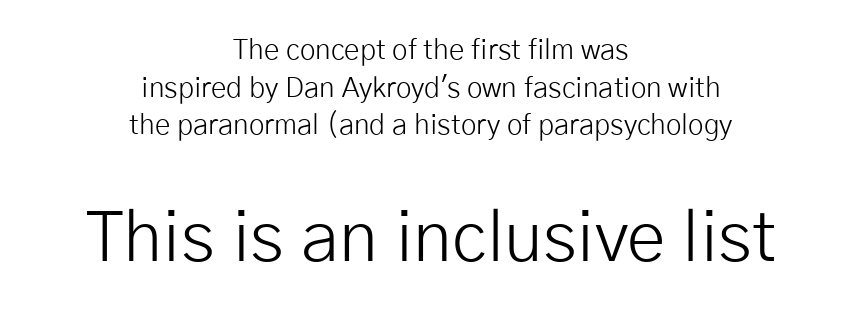
Is this a fixed-width face? No — the glyphs have proportional, varying widths. Weight: in the light-to-regular range. The rendering shows plain stroke endings on the letterforms — a sans-serif design. Note: smaller setting up top, larger setting below. Look at the tracking — it's just the regular setting, nothing added.
